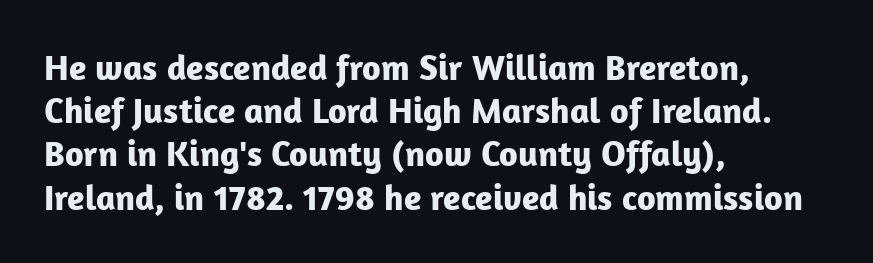
A sans-serif font was chosen for this passage. On the weight axis this lands at bold, roughly 700. Left-aligned paragraph, ragged on the right. Nope, not italic — everything's standing straight.
